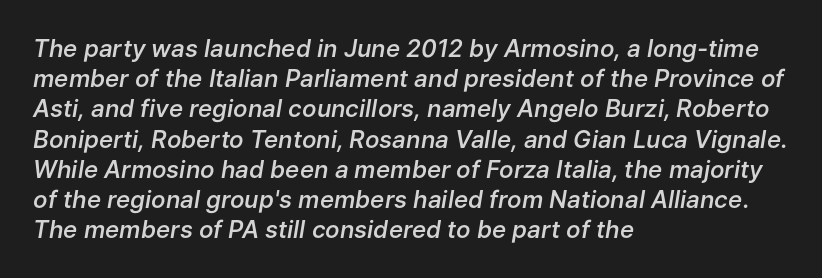
The lines sit at an ordinary, default distance from one another. Rendered with sloped, italic letterforms. How heavy is the stroke? Medium-heavy — a semibold, shy of bold. Words float on clear page, feet unadorned. Nothing unusual about the tracking: characters are spaced as the font intends. Alignment: flush left.
